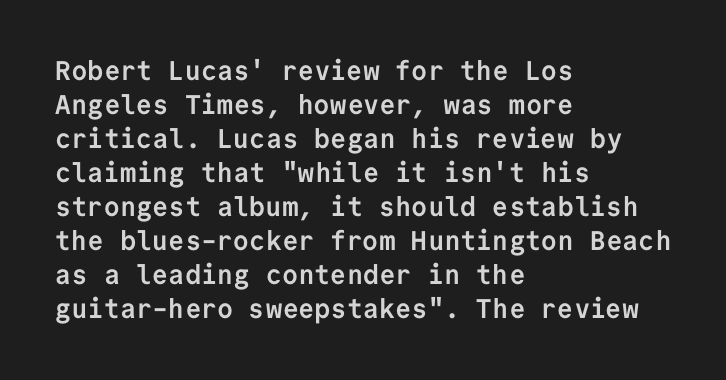
Does the weight exceed regular? Yes, all the way to bold. Short note: letters normally spaced. The space beneath each line is pristine and unruled. The typesetter chose a ragged-right arrangement here. Posture: vertical. The passage shown stacks its lines at a standard gap.
